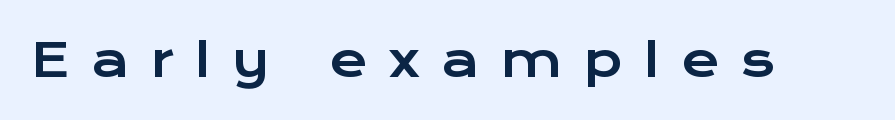
Glyph-to-glyph distance is far greater than everyday printed text. The typeface chosen for these lines omits serifs. A roman cut, with each character standing at attention. The space beneath each line is pristine and unruled. This sample has the flowing, uneven cadence of proportional lettering.
